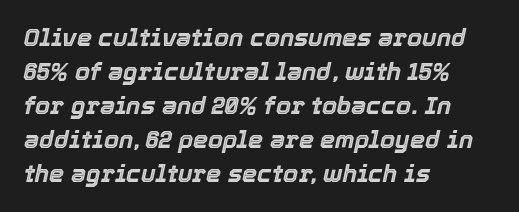
The font's italic variant was chosen for this text. The passage shown stacks its lines at a standard gap. The paragraph has a hard left edge and a soft right edge. How are the letters spaced? Ordinarily, with no added tracking. The glyphs are unaccompanied by any horizontal stroke below them.
